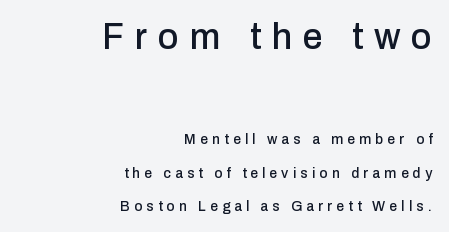
Q: Is the text italic (slanted)? A: No, it is upright.
Q: Is the typeface a serif or a sans-serif typeface? A: Sans-serif.
Q: Is the text underlined? A: No.
Q: How is the paragraph aligned? A: Right-aligned.
Q: Is the spacing between letters normal or unusually wide? A: Unusually wide.
Q: Is the spacing between lines tight, normal or loose? A: Loose.
Q: Which block of text is set in a larger size, the first (top) or the second (bottom)? A: The first (top) one.
Q: Width (condensed, normal, or wide)? A: Normal.
Q: Stroke contrast? A: Low.
Q: x-height? A: Medium.
Q: Monospaced? A: No.
